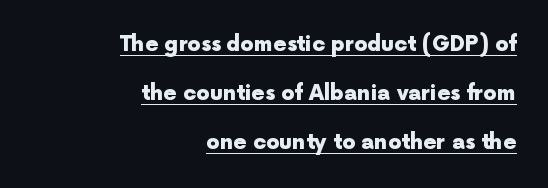
The image shows 21 px bold type, upright; set right-aligned, loose line spacing (2.33x), normal letter spacing, underlined.
